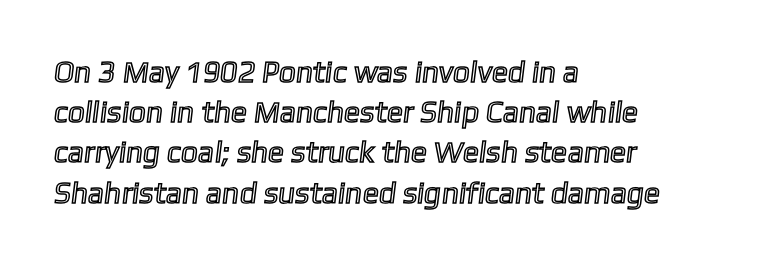
What's the leading like? Ordinary, nothing unusual. Unmarked baselines from the first word to the last. Proportional: the letters do not fall into vertical columns. All the whitespace from short lines collects on the right.
